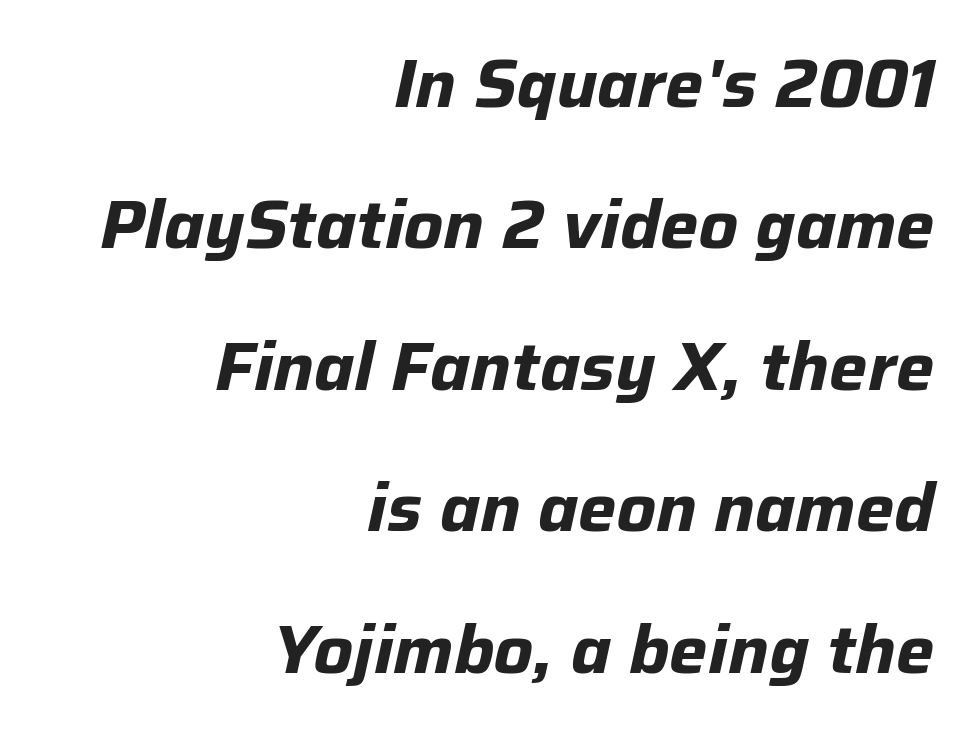
The image shows 68 px bold type, italic (leaning right); set right-aligned, loose line spacing (2.08x), normal letter spacing, not underlined; low stroke contrast and a medium x-height.
